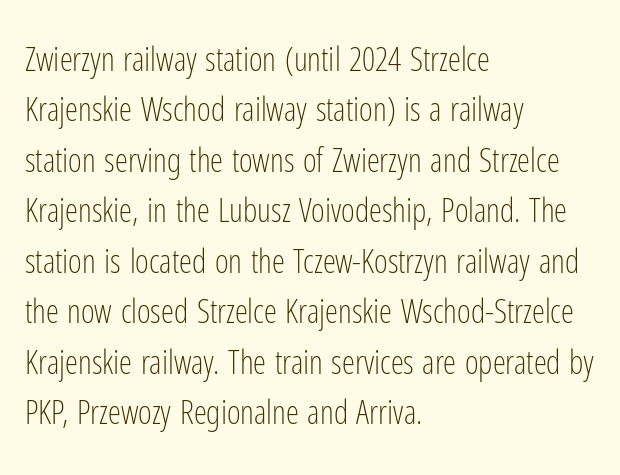
Q: Is the text bold? A: No.
Q: Is the text italic (slanted)? A: No, it is upright.
Q: Is the typeface a serif or a sans-serif typeface? A: Sans-serif.
Q: Is the text underlined? A: No.
Q: How is the paragraph aligned? A: Left-aligned.
Q: Is the spacing between letters normal or unusually wide? A: Normal.
Q: Is the spacing between lines tight, normal or loose? A: Normal.
Q: Width (condensed, normal, or wide)? A: Condensed.
Q: Stroke contrast? A: Low.
Q: x-height? A: Medium.
Q: Monospaced? A: No.
